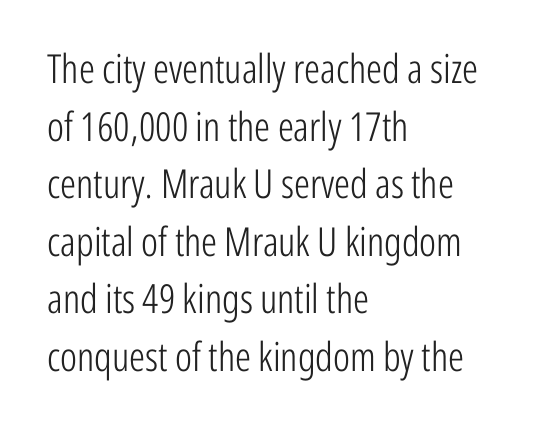
The image shows 40 px light, condensed sans-serif type, upright; set left-aligned, normal line spacing (1.44x), normal letter spacing, not underlined; low stroke contrast and a medium x-height.
